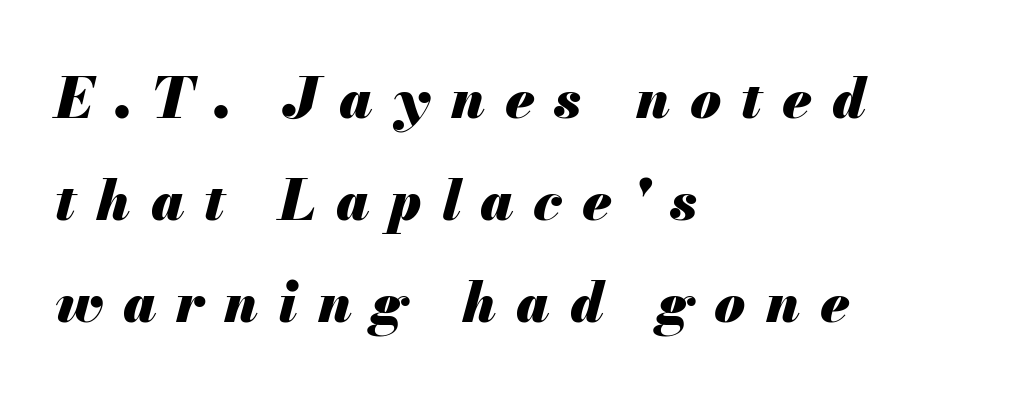
Q: Is the text bold? A: Yes.
Q: Is the text italic (slanted)? A: Yes, it leans right by about 13 degrees.
Q: Is the text underlined? A: No.
Q: How is the paragraph aligned? A: Left-aligned.
Q: Is the spacing between letters normal or unusually wide? A: Unusually wide.
Q: Width (condensed, normal, or wide)? A: Normal.
Q: Stroke contrast? A: Medium.
Q: x-height? A: Small.
Q: Monospaced? A: No.
